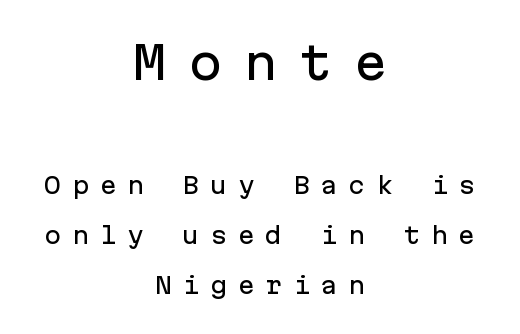
{"serif": "no", "italic": "no", "width": "normal", "stroke_contrast": "low", "x_height": "medium", "monospaced": "yes", "underline": "no", "align": "center", "line_spacing": "loose", "line_spacing_ratio": 2.18, "letter_spacing": "wide", "letter_spacing_em": 0.45, "larger_block": "first", "size_ratio": 2.0, "glyph_px": 46}
